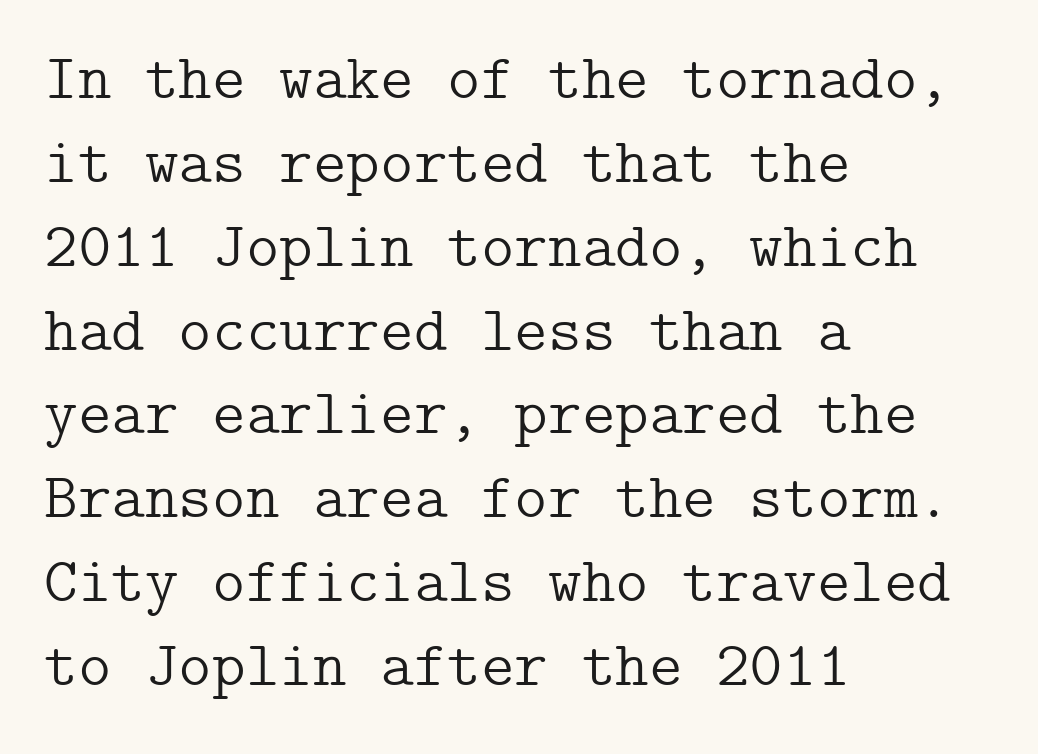
Underline: absent. Nothing unusual about the tracking: characters are spaced as the font intends. Are there feet on the stems? There are — it's a serif. The line-height multiplier appears to be the usual default. Short and long lines alike share a common starting point at left. Nothing heavy about these letters — not bold at all.
